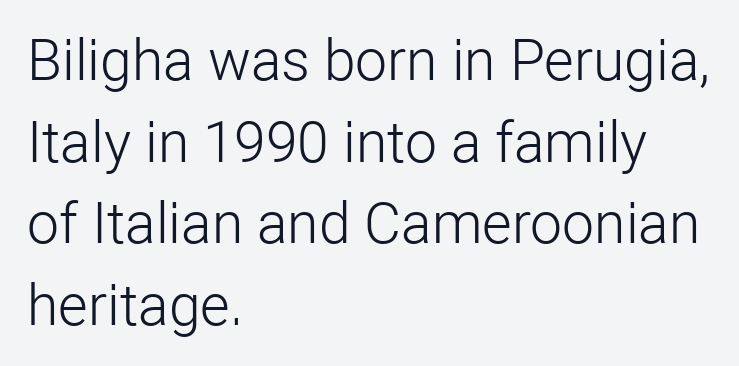
{"serif": "no", "italic": "no", "bold": "no", "weight": "light", "width": "normal", "stroke_contrast": "low", "x_height": "medium", "monospaced": "no", "underline": "no", "align": "left", "line_spacing": "normal", "line_spacing_ratio": 1.43, "letter_spacing": "normal", "letter_spacing_em": 0.0, "glyph_px": 57}
